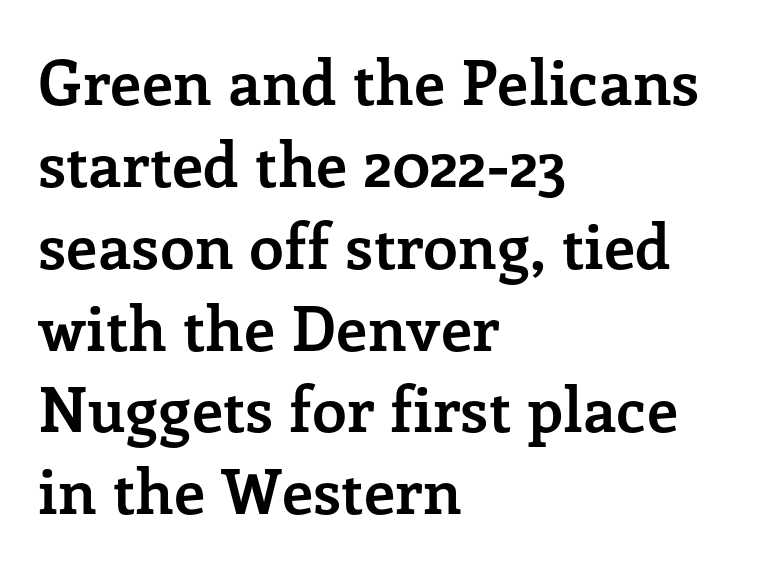
Underlining? Definitely not there. Notice how thick the strokes are: this is what a full bold looks like. Characters remain perfectly vertical along every line. This sample uses plain, unmodified letter spacing.
